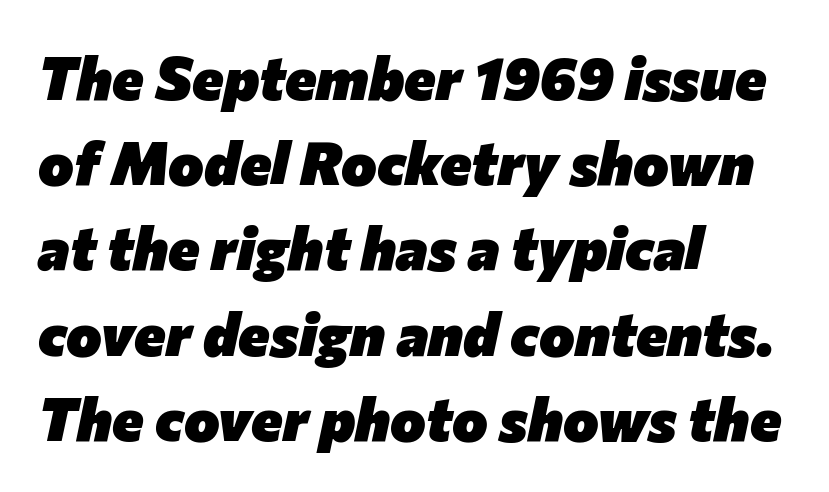
Evenly set lines give the paragraph a standard silhouette. The string is rendered with underlining switched off. Standard letterfit; no display-style spreading of the glyphs. Compared with ordinary roman type, these characters are visibly tilted.
